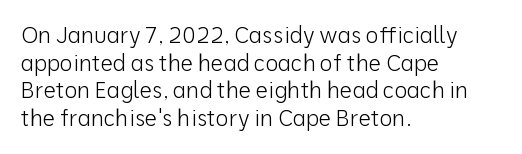
The typeface has the unassuming heft of standard copy or less. Vertical strokes here are truly vertical. A clean baseline with only descenders dipping below it. Default kerning and tracking; the words read as compact shapes.
